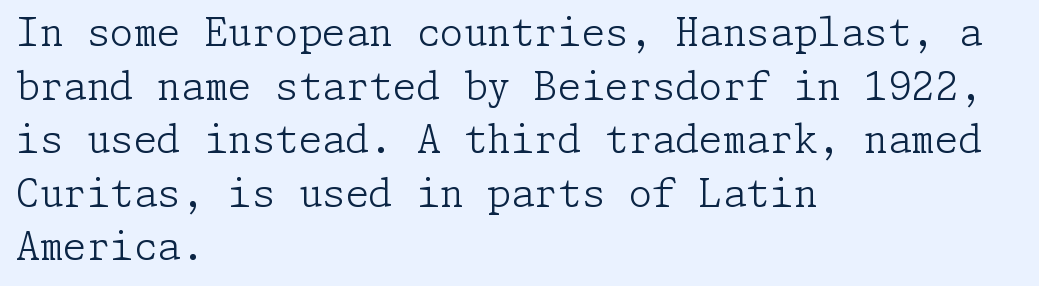
These glyphs show unthickened strokes, regular width or finer. Whoever set this chose a conventional vertical rhythm. The typesetter chose a ragged-right arrangement here. Ordinary non-slanted type is in use. Decoration check: the copy has no underline. How are the letters spaced? Ordinarily, with no added tracking.
